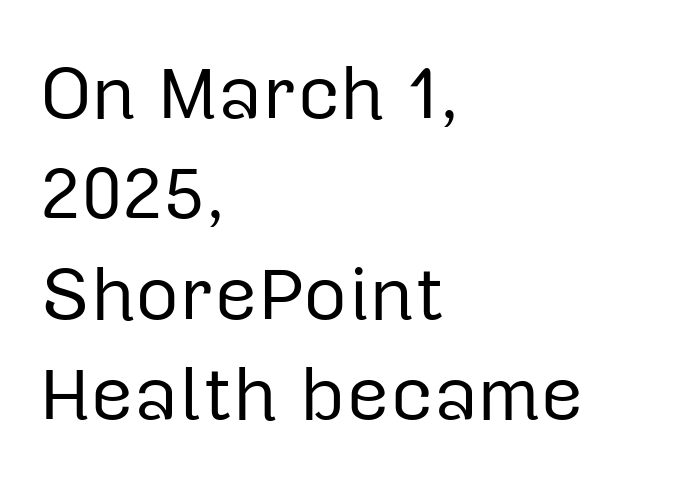
Q: Is the text bold? A: No.
Q: Is the text italic (slanted)? A: No, it is upright.
Q: Is the typeface a serif or a sans-serif typeface? A: Sans-serif.
Q: Is the text underlined? A: No.
Q: How is the paragraph aligned? A: Left-aligned.
Q: Is the spacing between letters normal or unusually wide? A: Normal.
Q: Is the spacing between lines tight, normal or loose? A: Normal.
Q: Width (condensed, normal, or wide)? A: Normal.
Q: Stroke contrast? A: Low.
Q: x-height? A: Medium.
Q: Monospaced? A: No.
